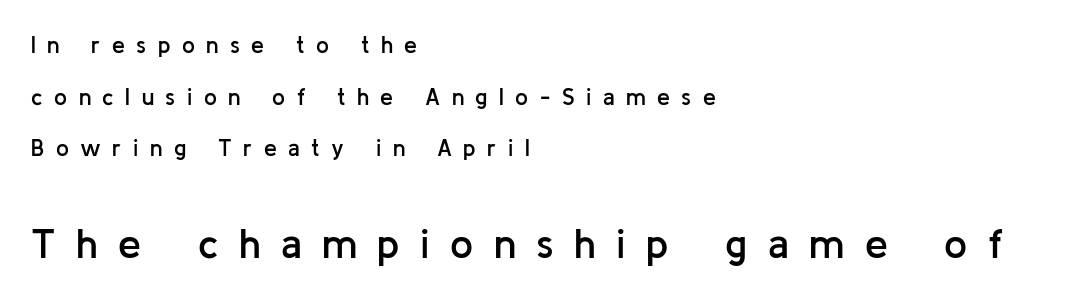
The image shows 41 px semibold sans-serif type, upright; set left-aligned, loose line spacing (2.25x), unusually wide letter spacing (+0.5 em), not underlined; the second (bottom) block is 1.78x larger; low stroke contrast and a medium x-height.
